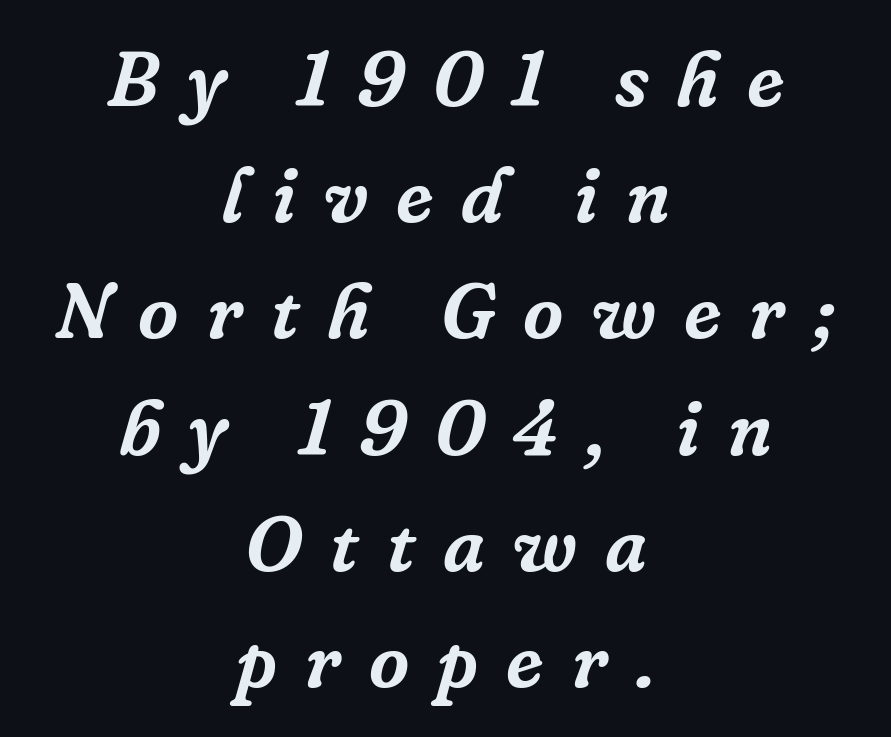
This sample uses a serif face. Plain, unruled lines of type. Which margin do the lines hug? Neither — every line sits in the middle. How would I describe the line gaps? Plain and ordinary. Is the type slanted? Yes — the strokes lean at a clear angle. Spacing verdict: proportional, widths tailored to each character.
